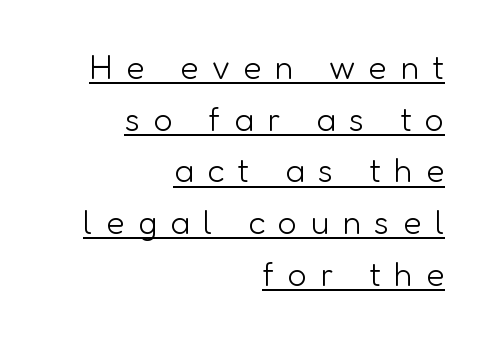
Q: Is the text bold? A: No.
Q: Is the text italic (slanted)? A: No, it is upright.
Q: Is the typeface a serif or a sans-serif typeface? A: Sans-serif.
Q: Is the text underlined? A: Yes.
Q: How is the paragraph aligned? A: Right-aligned.
Q: Is the spacing between letters normal or unusually wide? A: Unusually wide.
Q: Is the spacing between lines tight, normal or loose? A: Normal.
Q: Width (condensed, normal, or wide)? A: Normal.
Q: Stroke contrast? A: Low.
Q: x-height? A: Medium.
Q: Monospaced? A: No.
